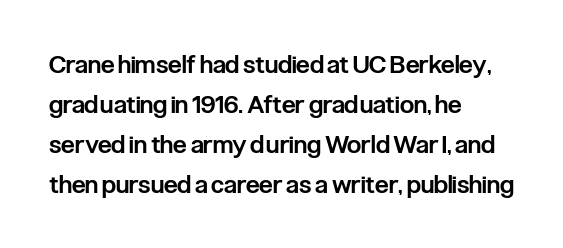
{"italic": "no", "bold": "semi", "underline": "no", "align": "left", "line_spacing": "normal", "line_spacing_ratio": 1.6, "letter_spacing": "normal", "letter_spacing_em": 0.0, "glyph_px": 25}
